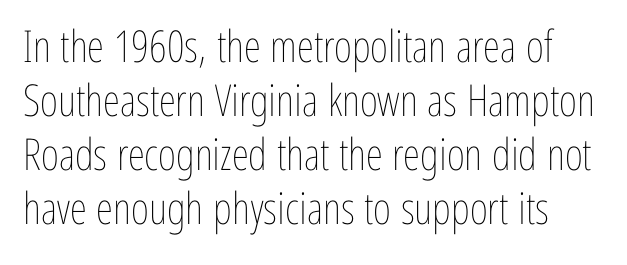
Does the lettering tilt? It doesn't — this is upright. This reads as an unemphasized weight, regular at the heaviest. Short note: letters normally spaced. Varying glyph widths throughout — classic text-font behaviour. Descenders are the only things crossing below the line.
